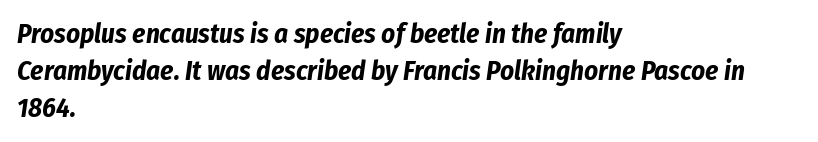
The image shows 27 px bold type, italic (leaning right); set left-aligned, normal line spacing (1.37x), normal letter spacing, not underlined.
